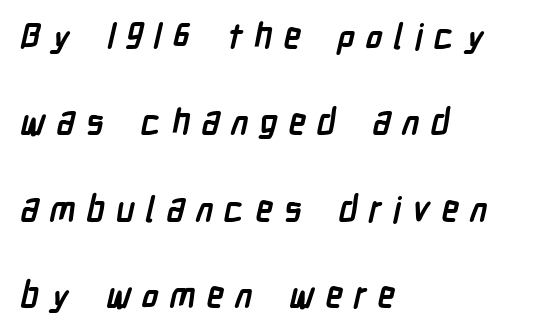
{"serif": "no", "bold": "yes", "weight": "semibold", "width": "condensed", "stroke_contrast": "low", "x_height": "medium", "monospaced": "no", "underline": "no", "align": "left", "line_spacing": "loose", "line_spacing_ratio": 2.47, "letter_spacing": "wide", "letter_spacing_em": 0.31, "glyph_px": 35}
